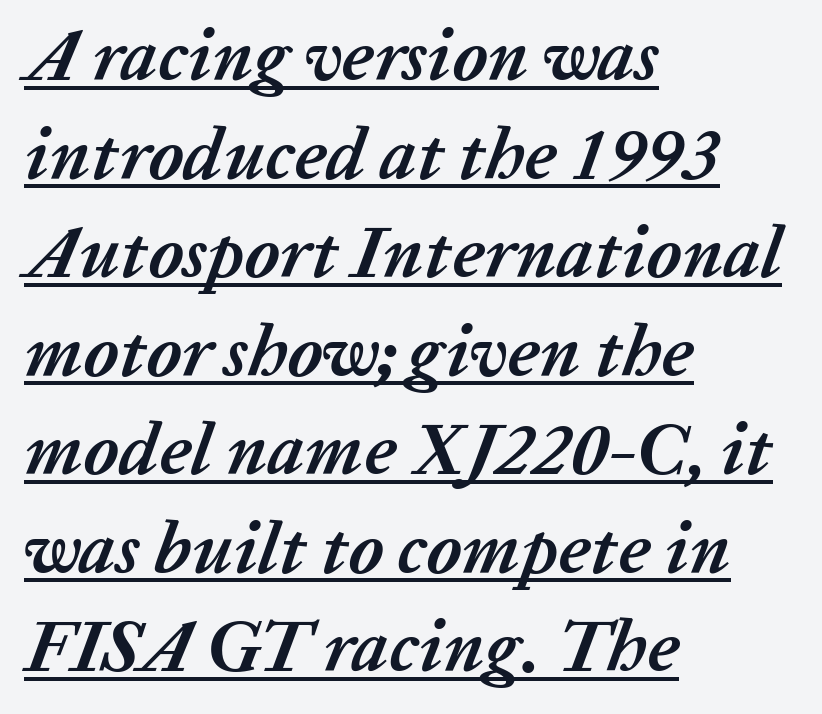
Q: Is the text bold? A: Yes.
Q: Is the text italic (slanted)? A: Yes, it leans right by about 20 degrees.
Q: Is the text underlined? A: Yes.
Q: How is the paragraph aligned? A: Left-aligned.
Q: Is the spacing between letters normal or unusually wide? A: Normal.
Q: Is the spacing between lines tight, normal or loose? A: Normal.
Q: Width (condensed, normal, or wide)? A: Normal.
Q: Stroke contrast? A: Low.
Q: x-height? A: Medium.
Q: Monospaced? A: No.
